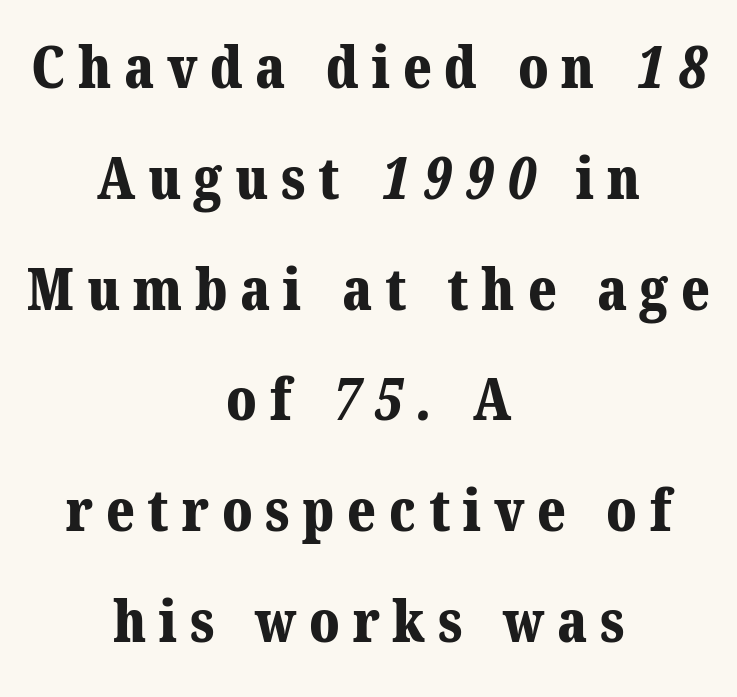
{"serif": "yes", "bold": "yes", "weight": "bold", "width": "normal", "stroke_contrast": "medium", "x_height": "medium", "monospaced": "no", "underline": "no", "align": "center", "line_spacing": "loose", "line_spacing_ratio": 1.91, "letter_spacing": "wide", "letter_spacing_em": 0.22, "glyph_px": 58}
